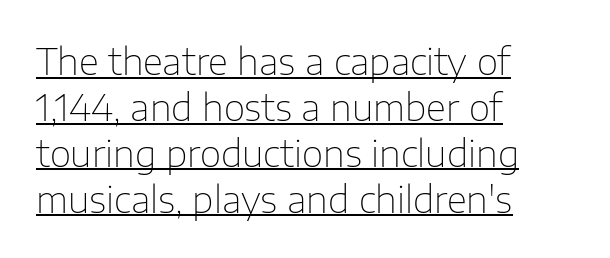
A classic flush-left, rag-right setting is used for this passage. Caption: lettering with a line underneath. Default kerning and tracking; the words read as compact shapes. Is this a heavy cut? Hardly; it is regular or lighter. When letters stand straight like this, we call the style roman or upright. The rendering uses natural spacing where letterforms have individual widths.
